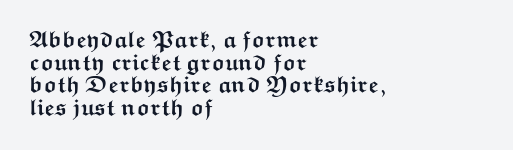
Rule under the text: the space is simply empty. Short and long lines alike share a common starting point at left. Tracking value appears to be zero — textbook default spacing. Leading: reduced. Upright lettering throughout.
